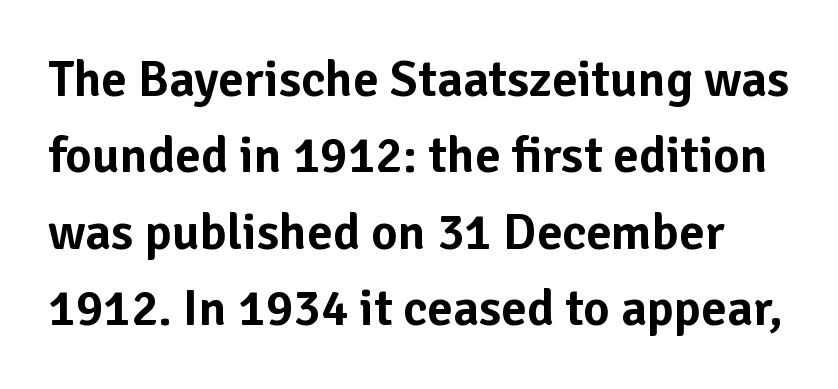
Q: Is the text italic (slanted)? A: No, it is upright.
Q: Is the typeface a serif or a sans-serif typeface? A: Sans-serif.
Q: Is the text underlined? A: No.
Q: Is the spacing between letters normal or unusually wide? A: Normal.
Q: Is the spacing between lines tight, normal or loose? A: Normal.
Q: Width (condensed, normal, or wide)? A: Normal.
Q: Stroke contrast? A: Low.
Q: x-height? A: Medium.
Q: Monospaced? A: No.
